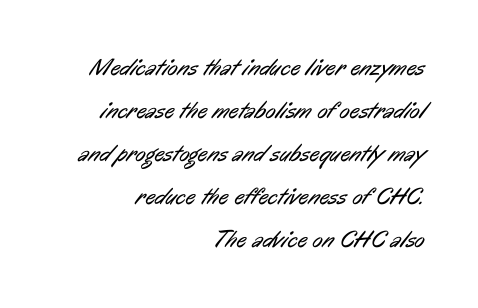
{"bold": "no", "underline": "no", "align": "right", "line_spacing_ratio": 1.79, "letter_spacing": "normal", "letter_spacing_em": 0.0, "glyph_px": 24}
